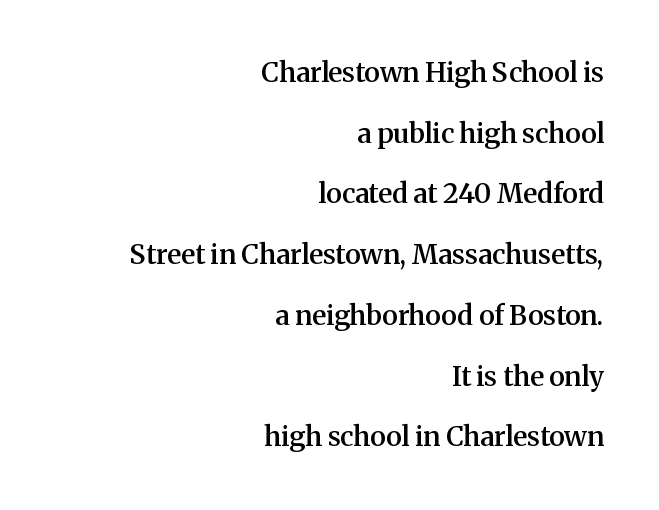
The image shows 27 px text type, upright; set right-aligned, loose line spacing (2.25x), normal letter spacing, not underlined.
